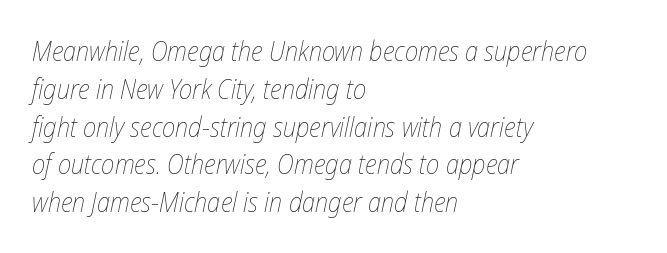
Ink coverage per letter is moderate at most. Does the lettering tilt? It does — this is italic. Has an underline been added? It has not. Each word holds together tightly as a unit, with standard inter-letter gaps.
